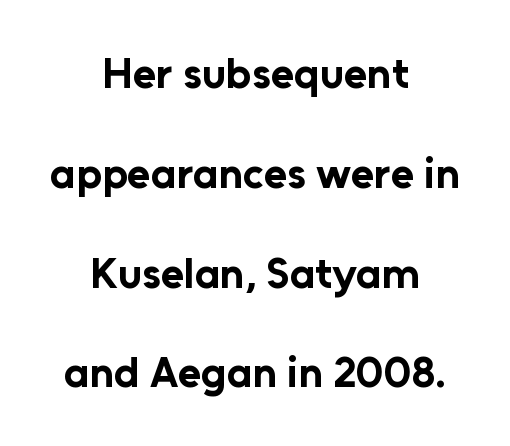
Notice how the stems are strictly vertical — no italics here. Reading down the block, each line starts at a different indent, mirrored at its end. To sum up the face: it is a sans, with no serifs. Caption: bold face, heavy strokes. Spacing verdict: proportional, widths tailored to each character. These lines stand farther apart than default settings would place them.
